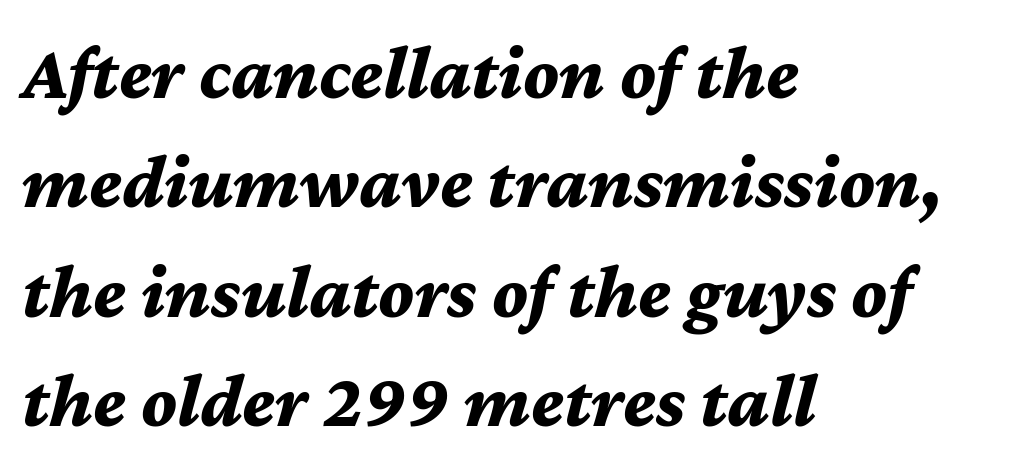
Q: Is the text bold? A: Yes.
Q: Is the text italic (slanted)? A: Yes, it leans right by about 12 degrees.
Q: Is the text underlined? A: No.
Q: How is the paragraph aligned? A: Left-aligned.
Q: Is the spacing between letters normal or unusually wide? A: Normal.
Q: Is the spacing between lines tight, normal or loose? A: Normal.
Q: Width (condensed, normal, or wide)? A: Normal.
Q: Stroke contrast? A: Medium.
Q: x-height? A: Medium.
Q: Monospaced? A: No.
